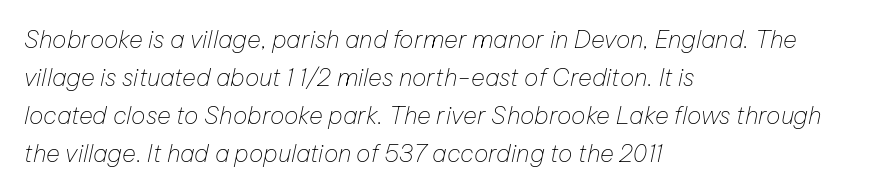
These lines are set flush left with a ragged right edge. The baseline area is clear. The line-height multiplier appears to be the usual default. The specimen reads as italic at a glance. No heavy texture on the line: the type isn't bold.
